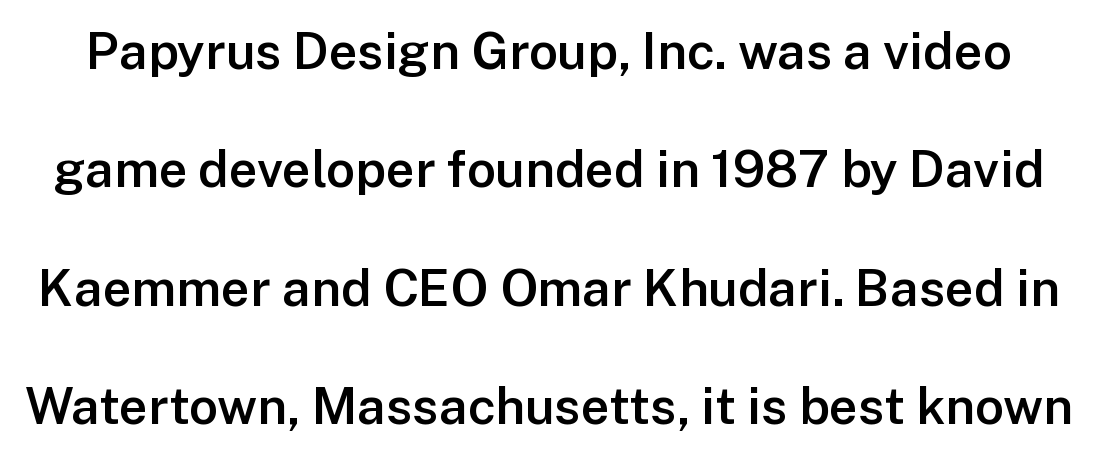
{"serif": "no", "italic": "no", "bold": "semi", "weight": "semibold", "width": "normal", "stroke_contrast": "low", "x_height": "medium", "monospaced": "no", "underline": "no", "line_spacing": "loose", "line_spacing_ratio": 2.32, "letter_spacing": "normal", "letter_spacing_em": 0.0, "glyph_px": 51}
